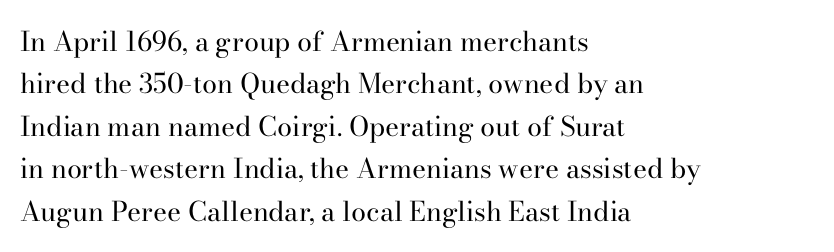
Q: Is the text bold? A: No.
Q: Is the text italic (slanted)? A: No, it is upright.
Q: Is the text underlined? A: No.
Q: How is the paragraph aligned? A: Left-aligned.
Q: Is the spacing between letters normal or unusually wide? A: Normal.
Q: Is the spacing between lines tight, normal or loose? A: Normal.
